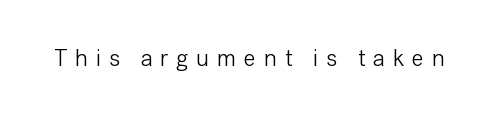
The image shows 24 px text type, upright; set unusually wide letter spacing (+0.32 em), not underlined.
